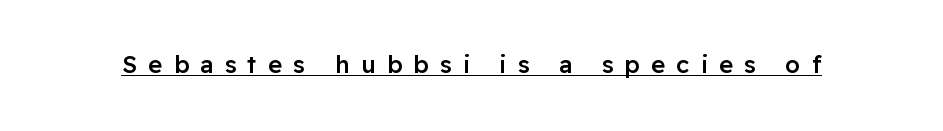
The image shows 24 px text type, upright; set unusually wide letter spacing (+0.47 em), underlined.
